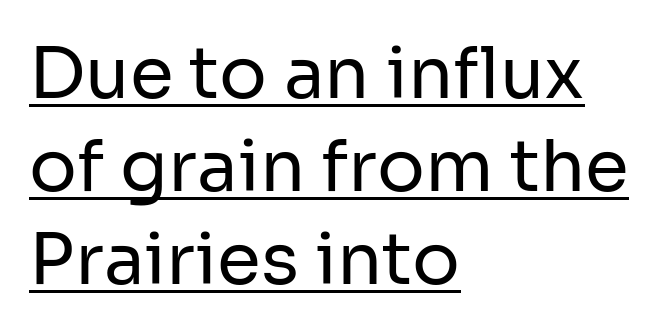
The image shows 71 px regular-weight sans-serif type, upright; set left-aligned, normal line spacing (1.31x), normal letter spacing, underlined; low stroke contrast and a medium x-height.
